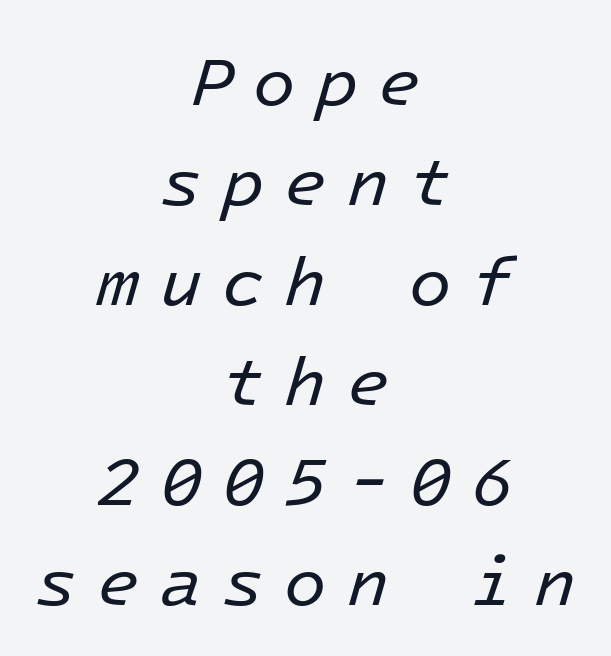
The image shows 69 px regular-weight type, italic (leaning right), monospaced; set centered, normal line spacing (1.45x), unusually wide letter spacing (+0.29 em), not underlined; low stroke contrast and a medium x-height.
